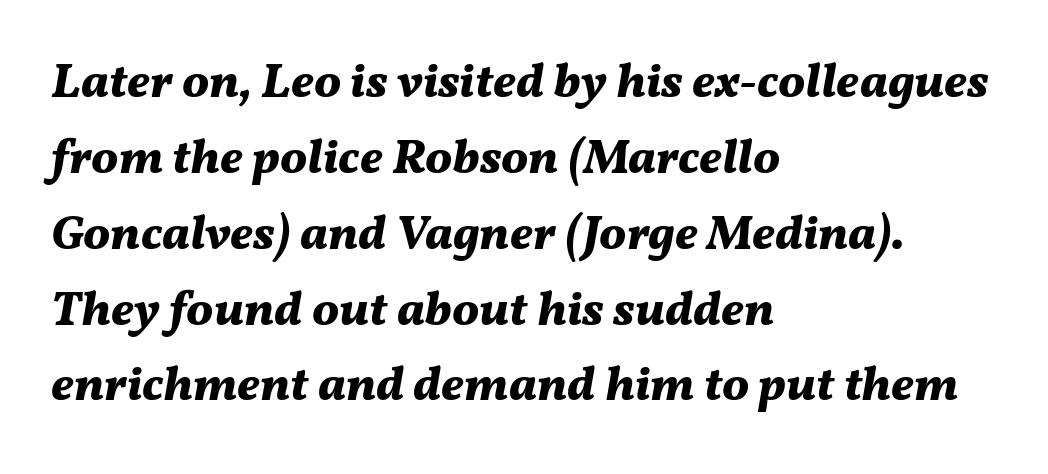
{"italic": "yes", "lean": "right", "slant_degrees": 11, "bold": "yes", "weight": "bold", "width": "normal", "stroke_contrast": "medium", "x_height": "medium", "monospaced": "no", "underline": "no", "align": "left", "line_spacing": "normal", "line_spacing_ratio": 1.58, "letter_spacing": "normal", "letter_spacing_em": 0.0, "glyph_px": 48}
